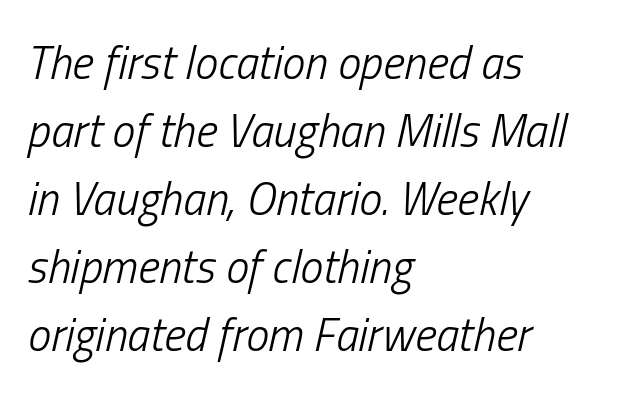
The image shows 46 px light, condensed type, italic (leaning right); set left-aligned, normal line spacing (1.48x), normal letter spacing, not underlined; low stroke contrast and a medium x-height.
